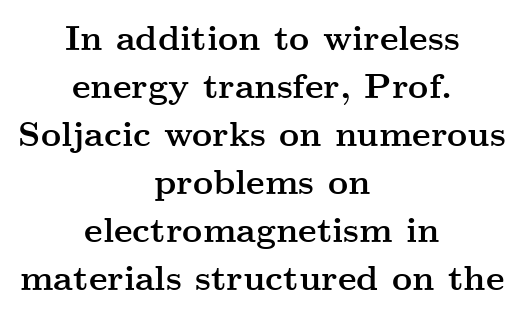
The image shows 35 px semibold, wide serif type, upright; set centered, normal line spacing (1.37x), normal letter spacing, not underlined; medium stroke contrast and a small x-height.
